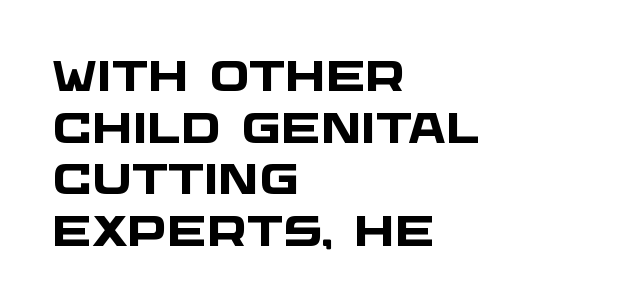
{"serif": "no", "bold": "yes", "weight": "heavy", "width": "wide", "stroke_contrast": "low", "x_height": "large", "monospaced": "no", "underline": "no", "align": "left", "line_spacing_ratio": 1.23, "letter_spacing": "normal", "letter_spacing_em": 0.0, "glyph_px": 42}
